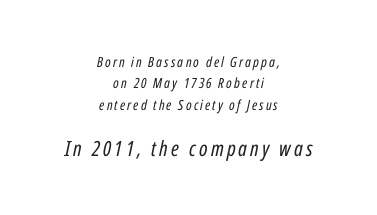
Does the bottom block carry the larger type? Yes, it does. Descenders are the only things crossing below the line. The vertical gap from one line to the next is medium. This is not heavy type; no bold has been used. Rendered with sloped, italic letterforms. The passage is arranged like a title page — every line centered.
